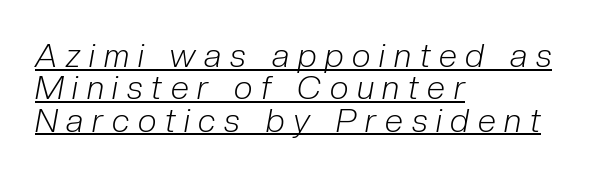
Q: Is the text bold? A: No.
Q: Is the text italic (slanted)? A: Yes, it leans right by about 10 degrees.
Q: Is the text underlined? A: Yes.
Q: How is the paragraph aligned? A: Left-aligned.
Q: Is the spacing between letters normal or unusually wide? A: Unusually wide.
Q: Is the spacing between lines tight, normal or loose? A: Tight.
Q: Width (condensed, normal, or wide)? A: Condensed.
Q: Stroke contrast? A: Low.
Q: x-height? A: Medium.
Q: Monospaced? A: No.
